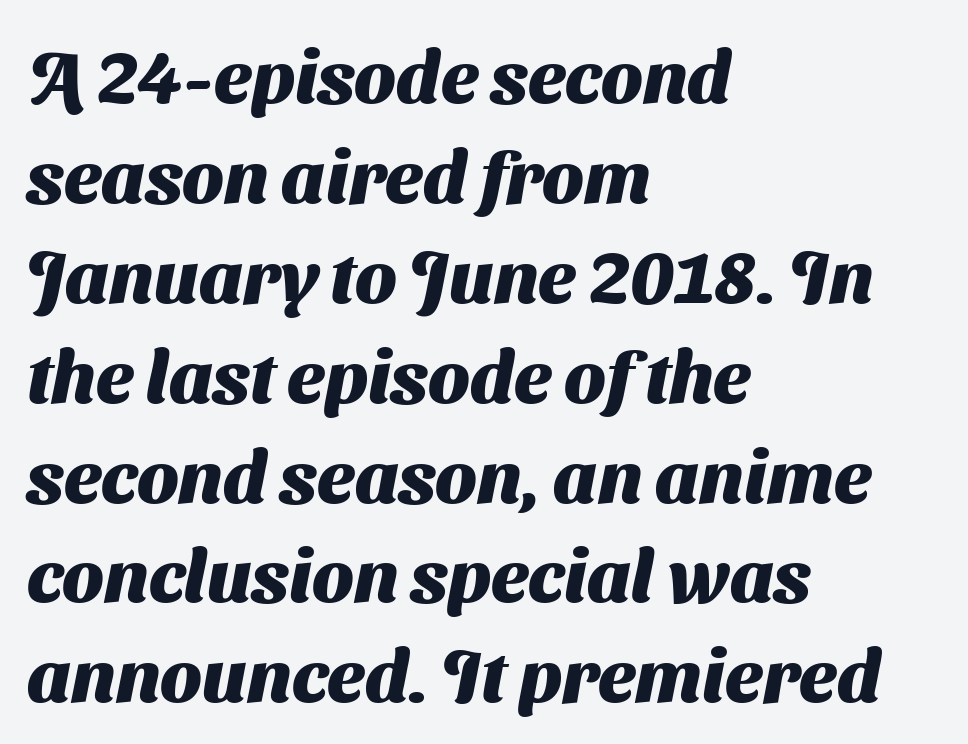
Q: Is the text bold? A: Yes.
Q: Is the typeface a serif or a sans-serif typeface? A: Sans-serif.
Q: Is the text underlined? A: No.
Q: How is the paragraph aligned? A: Left-aligned.
Q: Is the spacing between letters normal or unusually wide? A: Normal.
Q: Is the spacing between lines tight, normal or loose? A: Normal.
Q: Width (condensed, normal, or wide)? A: Normal.
Q: Stroke contrast? A: Medium.
Q: x-height? A: Medium.
Q: Monospaced? A: No.
